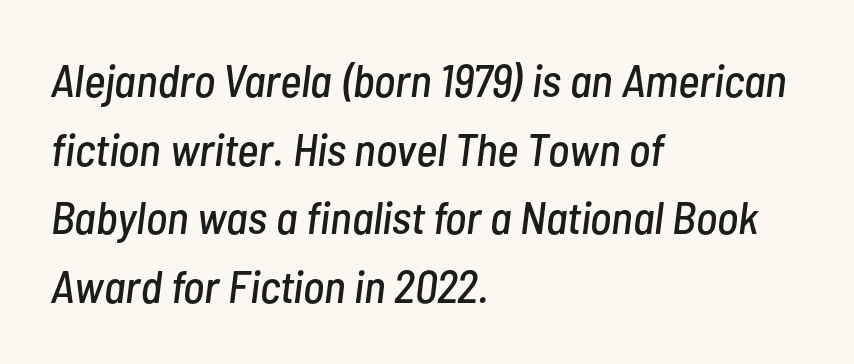
Posture: slanted. Standard letterfit; no display-style spreading of the glyphs. The leading is moderate, giving the passage an even texture. Casual observation: everything's shoved over to the left. Bare-footed words on every line.
